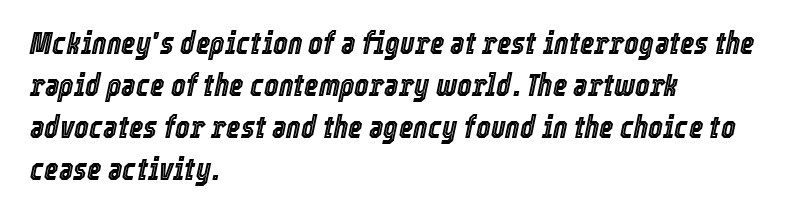
Q: Is the text italic (slanted)? A: Yes, it leans right by about 12 degrees.
Q: Is the text underlined? A: No.
Q: How is the paragraph aligned? A: Left-aligned.
Q: Is the spacing between letters normal or unusually wide? A: Normal.
Q: Is the spacing between lines tight, normal or loose? A: Normal.
Q: Width (condensed, normal, or wide)? A: Condensed.
Q: x-height? A: Medium.
Q: Monospaced? A: No.
